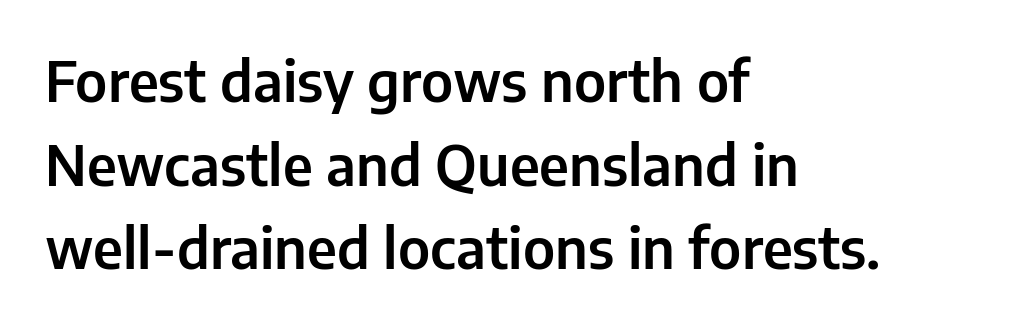
The image shows 55 px sans-serif type, upright; set left-aligned, normal line spacing (1.52x), normal letter spacing, not underlined; low stroke contrast and a medium x-height.
